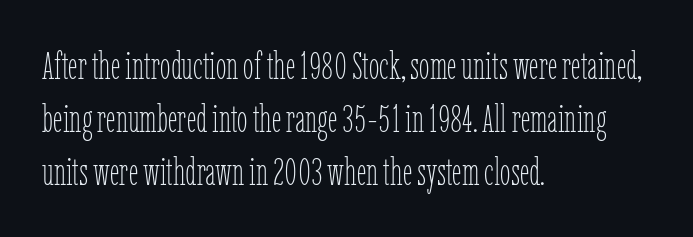
Q: Is the text bold? A: No.
Q: Is the text italic (slanted)? A: No, it is upright.
Q: Is the text underlined? A: No.
Q: How is the paragraph aligned? A: Left-aligned.
Q: Is the spacing between letters normal or unusually wide? A: Normal.
Q: Is the spacing between lines tight, normal or loose? A: Normal.
Q: Width (condensed, normal, or wide)? A: Condensed.
Q: Stroke contrast? A: Low.
Q: x-height? A: Medium.
Q: Monospaced? A: No.
